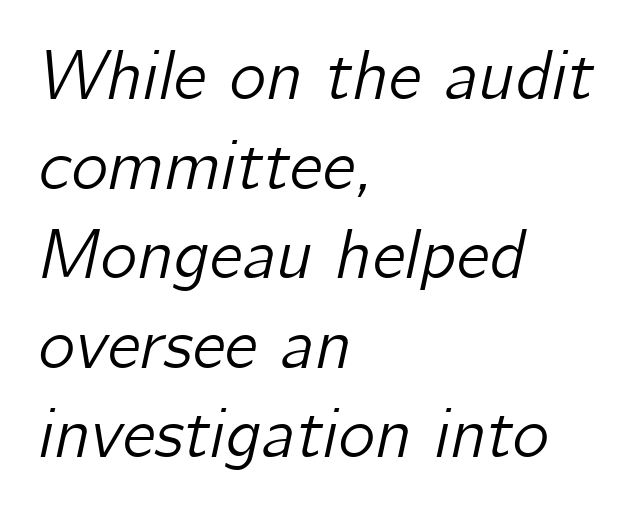
{"italic": "yes", "lean": "right", "slant_degrees": 12, "width": "normal", "stroke_contrast": "low", "x_height": "medium", "monospaced": "no", "underline": "no", "align": "left", "line_spacing": "normal", "line_spacing_ratio": 1.28, "letter_spacing": "normal", "letter_spacing_em": 0.0, "glyph_px": 70}
